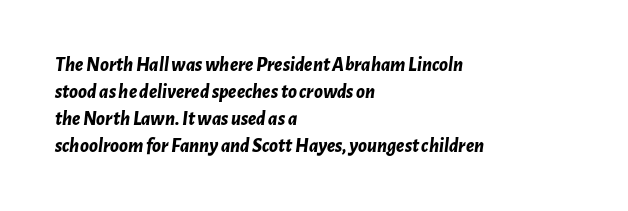
The lettering tilts uniformly, giving the passage an italic look. The letters are bold, with thick, heavy strokes. The specimen omits any rule beneath the text block's lines. In terms of letterspacing, this is plain default setting. Each line starts at the same left margin while the right side varies. Leading matches the norm, producing a regular column.
